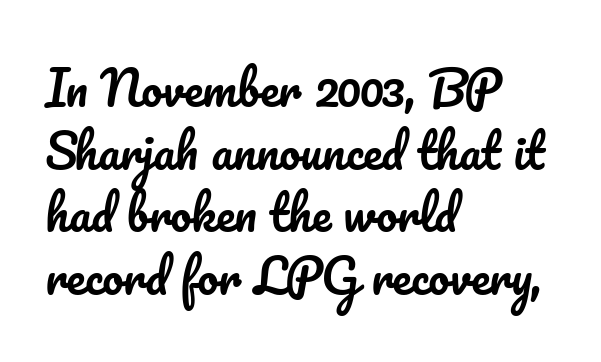
One glance says typical: line gaps are just what's usual. Rule under the text: the space is simply empty. Visually the block forms a straight wall on the left and a jagged coastline on the right. Character widths vary here, with narrow letters taking less room than wide ones. Inter-character spacing is left at the font's built-in metrics.
